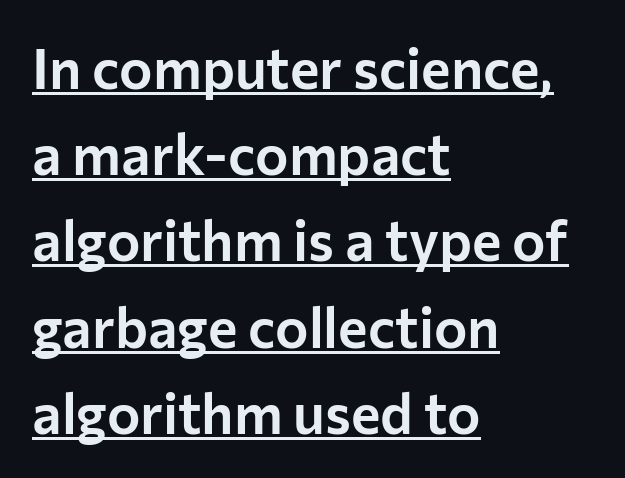
Look at the tracking — it's just the regular setting, nothing added. A continuous stroke trails under the words, as in a hyperlink. Leading: standard. Rendered with straight, roman letterforms. The rendering uses natural spacing where letterforms have individual widths. The rendering shows plain stroke endings on the letterforms — a sans-serif design.
